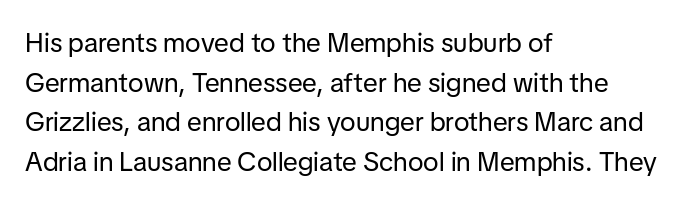
The image shows 27 px text type, upright; set left-aligned, normal line spacing (1.47x), normal letter spacing, not underlined.
